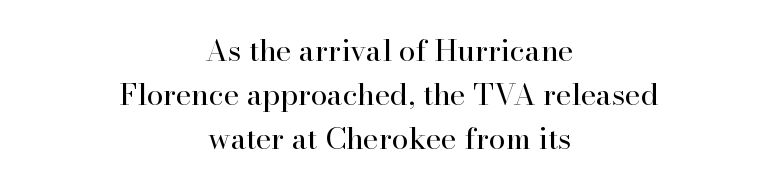
Each new line begins a customary step beneath the previous one. Weight: regular or lighter. Does extra space separate the letters? No, they use regular spacing. The glyphs are unaccompanied by any horizontal stroke below them. Posture: vertical.
